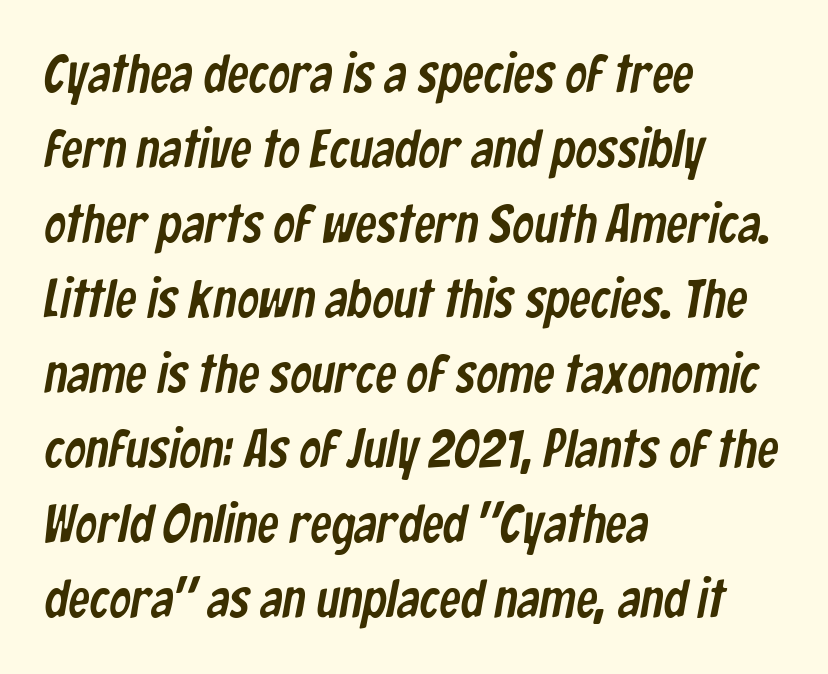
{"serif": "no", "width": "condensed", "stroke_contrast": "low", "x_height": "medium", "monospaced": "no", "underline": "no", "align": "left", "line_spacing": "normal", "line_spacing_ratio": 1.39, "letter_spacing": "normal", "letter_spacing_em": 0.0, "glyph_px": 54}
